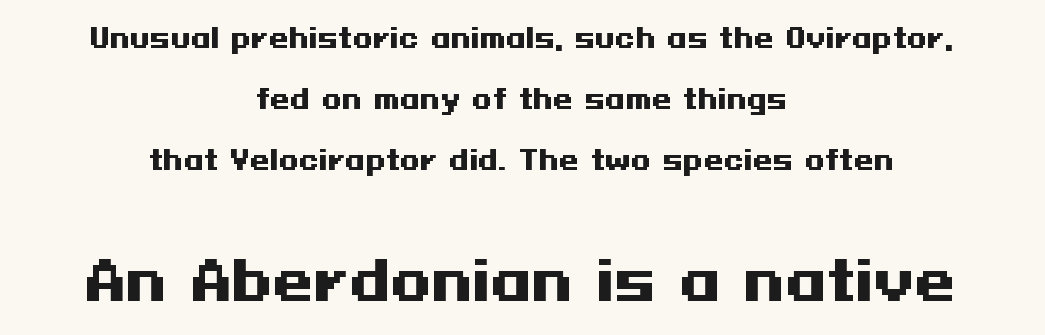
{"serif": "no", "italic": "no", "bold": "yes", "weight": "heavy", "width": "wide", "stroke_contrast": "medium", "x_height": "medium", "underline": "no", "align": "center", "line_spacing": "loose", "line_spacing_ratio": 2.35, "letter_spacing": "normal", "letter_spacing_em": 0.0, "larger_block": "second", "size_ratio": 2.04, "glyph_px": 53}
